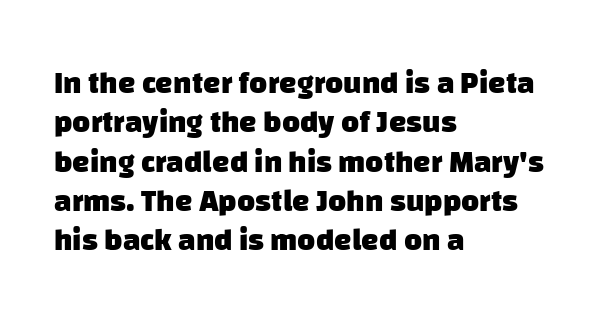
Q: Is the text bold? A: Yes.
Q: Is the typeface a serif or a sans-serif typeface? A: Sans-serif.
Q: Is the text underlined? A: No.
Q: How is the paragraph aligned? A: Left-aligned.
Q: Is the spacing between letters normal or unusually wide? A: Normal.
Q: Is the spacing between lines tight, normal or loose? A: Normal.
Q: Width (condensed, normal, or wide)? A: Normal.
Q: Stroke contrast? A: Low.
Q: x-height? A: Large.
Q: Monospaced? A: No.
